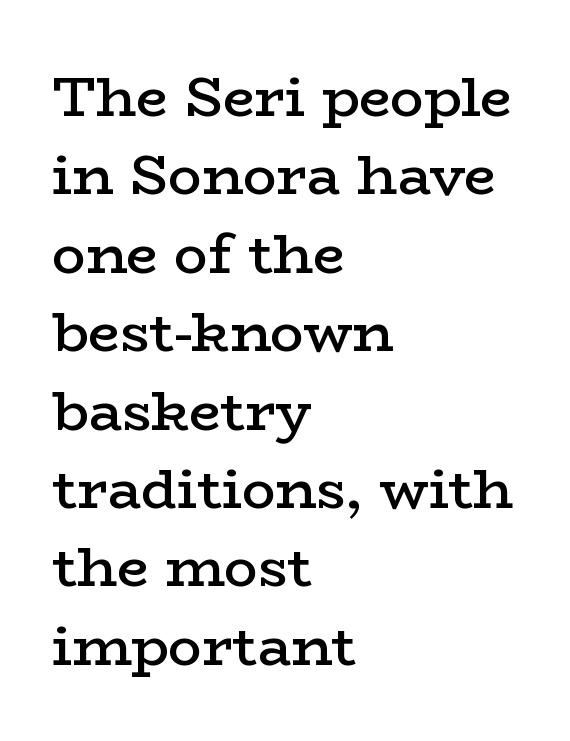
{"serif": "yes", "italic": "no", "bold": "semi", "weight": "semibold", "width": "wide", "stroke_contrast": "low", "x_height": "medium", "monospaced": "no", "underline": "no", "align": "left", "line_spacing": "normal", "line_spacing_ratio": 1.4, "letter_spacing": "normal", "letter_spacing_em": 0.0, "glyph_px": 56}
